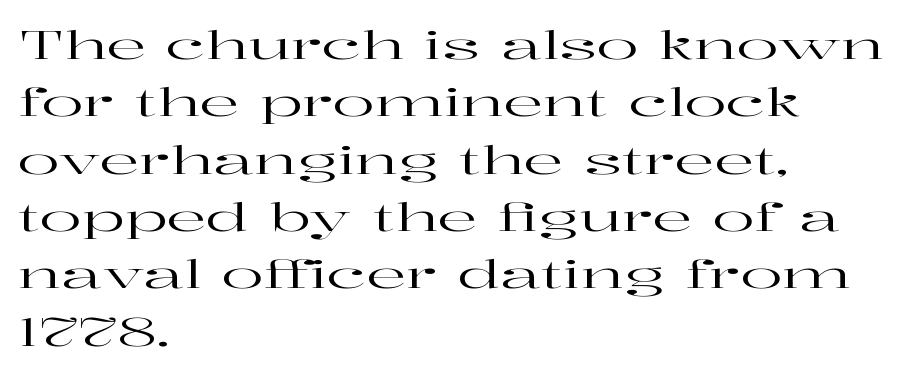
The image shows 39 px wide serif type, upright; set left-aligned, normal line spacing (1.47x), normal letter spacing, not underlined; high stroke contrast and a medium x-height.
